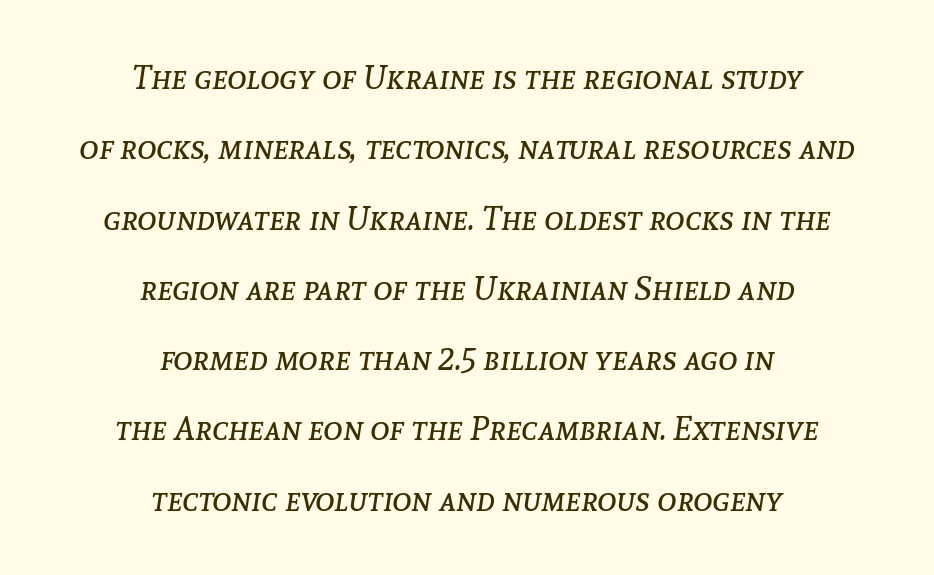
The image shows 33 px regular-weight type, italic (leaning right); set centered, loose line spacing (2.13x), normal letter spacing, not underlined; low stroke contrast and a medium x-height.
